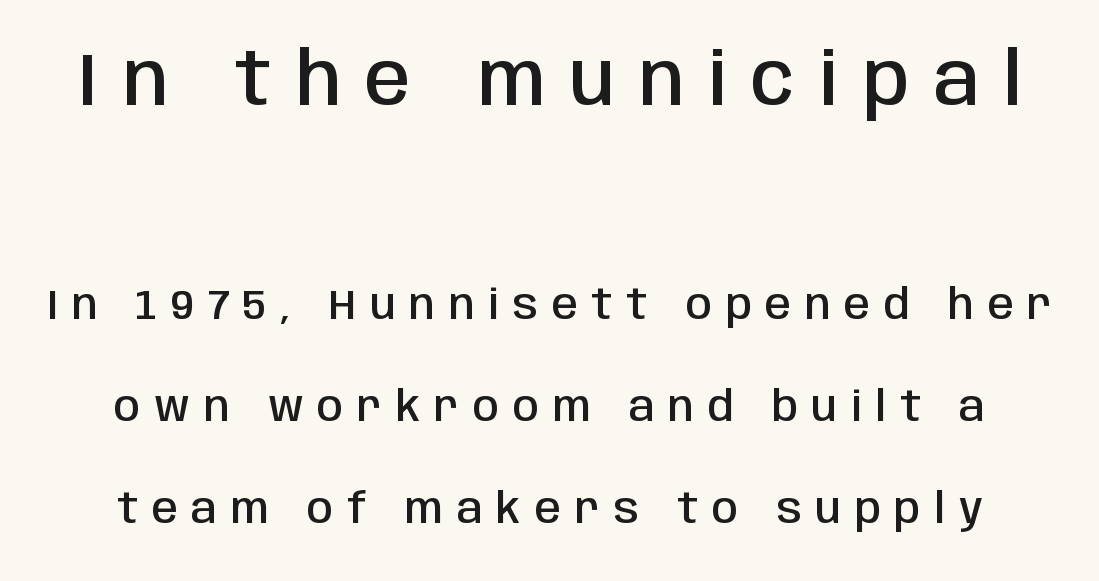
Q: Is the text bold? A: Semi-bold.
Q: Is the text italic (slanted)? A: No, it is upright.
Q: Is the typeface a serif or a sans-serif typeface? A: Sans-serif.
Q: Is the text underlined? A: No.
Q: Is the spacing between letters normal or unusually wide? A: Unusually wide.
Q: Is the spacing between lines tight, normal or loose? A: Loose.
Q: Which block of text is set in a larger size, the first (top) or the second (bottom)? A: The first (top) one.
Q: Width (condensed, normal, or wide)? A: Condensed.
Q: Stroke contrast? A: Low.
Q: x-height? A: Large.
Q: Monospaced? A: No.
